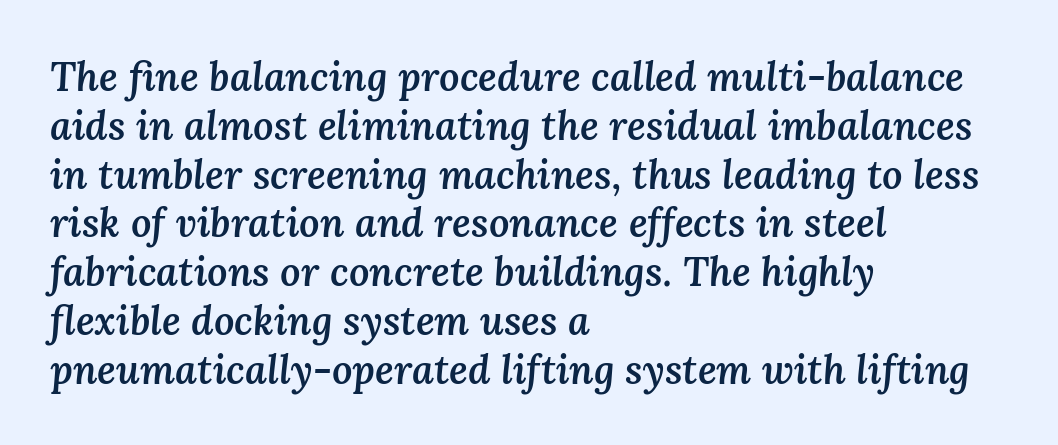
Teacher's note: observe the even left margin — that is flush-left alignment. Semibold letterforms, between regular and bold. Is this a fixed-width face? No — the glyphs have proportional, varying widths. Inter-character spacing is left at the font's built-in metrics. The strip under each line holds only bare page. If you drew a line through each stem, it would be angled.
